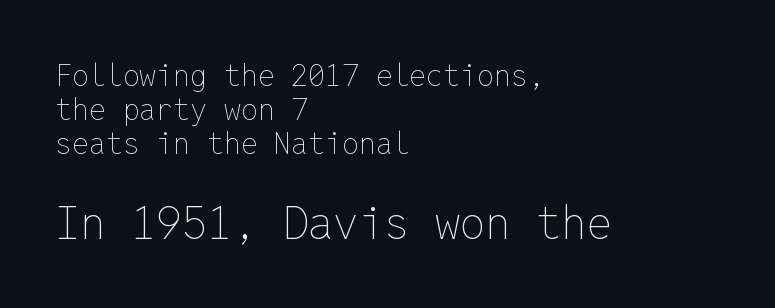
The image shows 45 px thin type, upright, monospaced; set left-aligned, tight line spacing (1.13x), normal letter spacing, not underlined; the second (bottom) block is 1.5x larger; low stroke contrast and a medium x-height.
